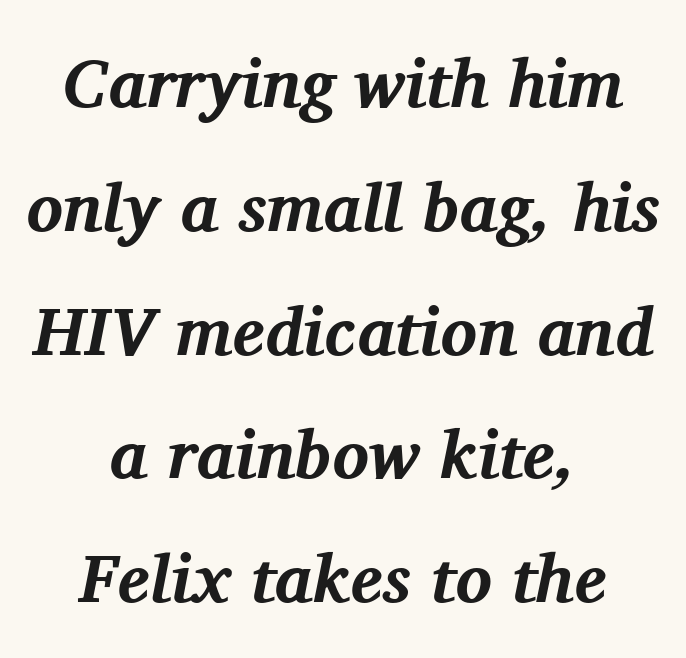
{"serif": "yes", "italic": "yes", "lean": "right", "slant_degrees": 11, "bold": "yes", "weight": "bold", "width": "normal", "stroke_contrast": "medium", "x_height": "medium", "monospaced": "no", "underline": "no", "align": "center", "line_spacing_ratio": 1.82, "letter_spacing": "normal", "letter_spacing_em": 0.0, "glyph_px": 68}
